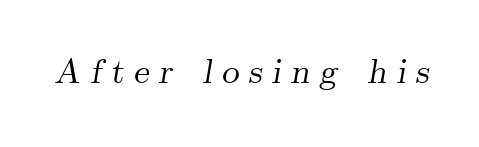
The image shows 35 px serif type, italic (leaning right); set unusually wide letter spacing (+0.27 em), not underlined; medium stroke contrast and a small x-height.
